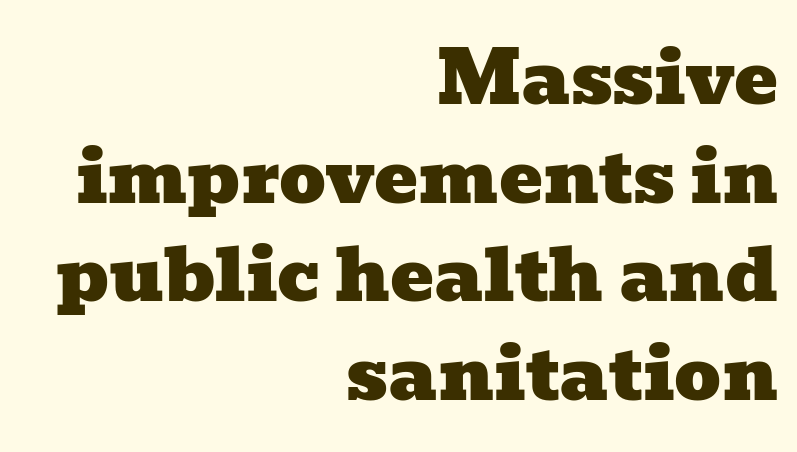
Do the characters align in a grid? No, the font is proportional. The tracking reads as untouched default to a designer's eye. The rows are spaced the way most documents space them. Leftover space on each line is placed entirely before the opening word. This sample uses a serif face.
